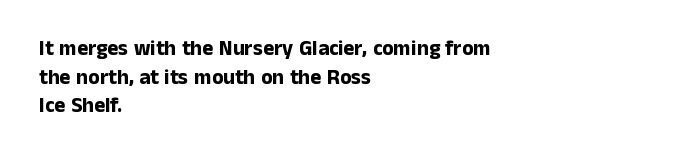
The image shows 21 px bold type, upright; set left-aligned, normal line spacing (1.36x), normal letter spacing, not underlined.
